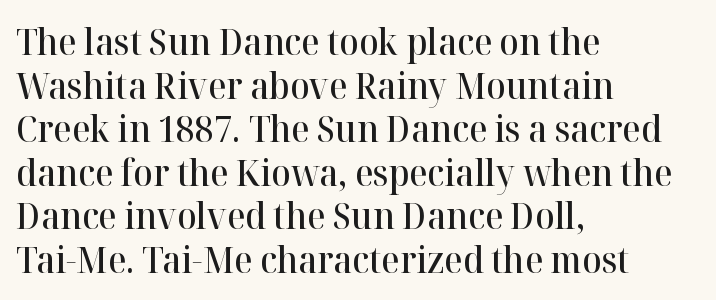
Q: Is the text bold? A: Semi-bold.
Q: Is the text italic (slanted)? A: No, it is upright.
Q: Is the typeface a serif or a sans-serif typeface? A: Serif.
Q: Is the text underlined? A: No.
Q: How is the paragraph aligned? A: Left-aligned.
Q: Is the spacing between letters normal or unusually wide? A: Normal.
Q: Width (condensed, normal, or wide)? A: Normal.
Q: Stroke contrast? A: High.
Q: x-height? A: Medium.
Q: Monospaced? A: No.
